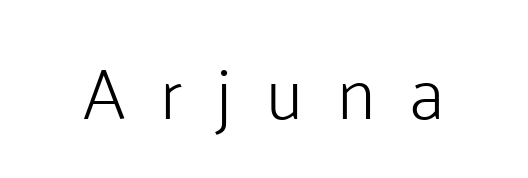
{"serif": "no", "italic": "no", "bold": "no", "weight": "light", "width": "normal", "stroke_contrast": "low", "x_height": "medium", "monospaced": "no", "underline": "no", "align": "center", "letter_spacing": "wide", "letter_spacing_em": 0.47, "glyph_px": 72}
